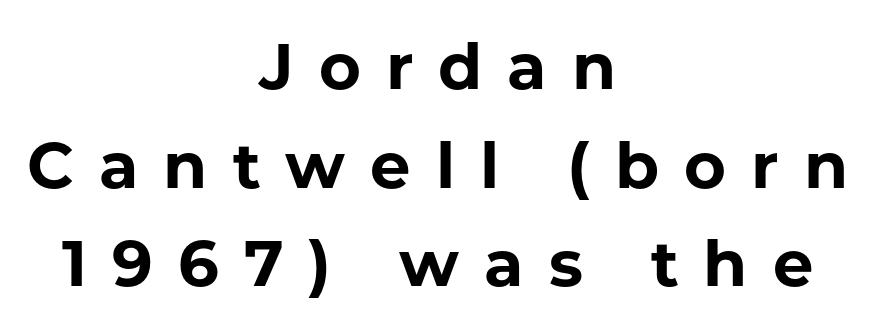
Q: Is the text bold? A: Yes.
Q: Is the text italic (slanted)? A: No, it is upright.
Q: Is the typeface a serif or a sans-serif typeface? A: Sans-serif.
Q: Is the text underlined? A: No.
Q: How is the paragraph aligned? A: Centered.
Q: Is the spacing between letters normal or unusually wide? A: Unusually wide.
Q: Is the spacing between lines tight, normal or loose? A: Normal.
Q: Width (condensed, normal, or wide)? A: Normal.
Q: Stroke contrast? A: Low.
Q: x-height? A: Medium.
Q: Monospaced? A: No.
